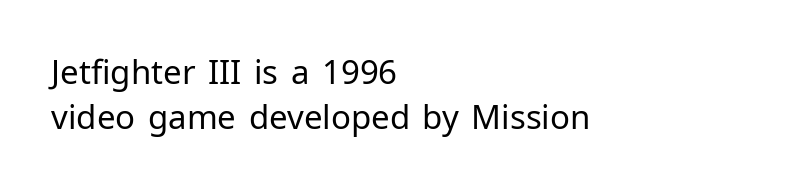
Q: Is the text bold? A: No.
Q: Is the text italic (slanted)? A: No, it is upright.
Q: Is the typeface a serif or a sans-serif typeface? A: Sans-serif.
Q: Is the text underlined? A: No.
Q: How is the paragraph aligned? A: Left-aligned.
Q: Is the spacing between letters normal or unusually wide? A: Normal.
Q: Is the spacing between lines tight, normal or loose? A: Normal.
Q: Width (condensed, normal, or wide)? A: Normal.
Q: Stroke contrast? A: Low.
Q: x-height? A: Medium.
Q: Monospaced? A: No.
